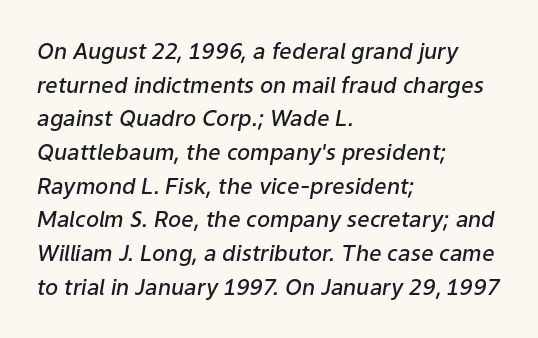
The image shows 22 px text type, italic (leaning right); set left-aligned, normal line spacing (1.53x), normal letter spacing, not underlined.
